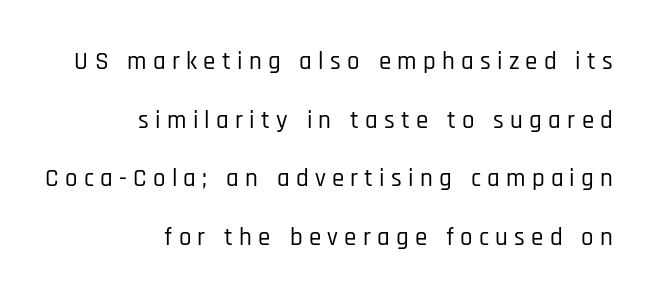
{"italic": "no", "underline": "no", "align": "right", "line_spacing": "loose", "line_spacing_ratio": 2.35, "letter_spacing": "wide", "letter_spacing_em": 0.25, "glyph_px": 25}
